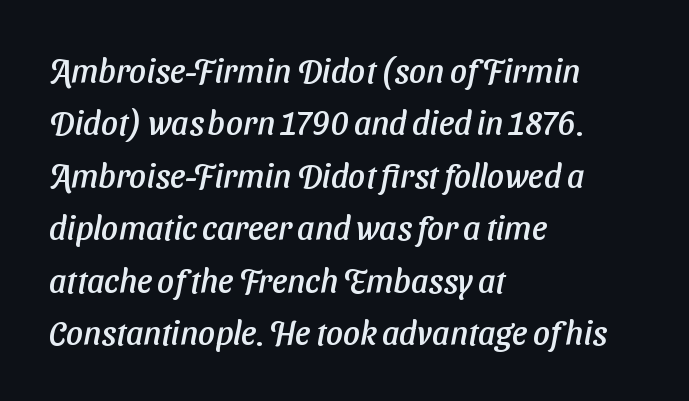
Caption: multi-line text, flush left, ragged right. These lines are rendered in a variable-pitch font. Each row of text sits above clean, open space. Summary of vertical rhythm: regular, with standard interline spacing.
